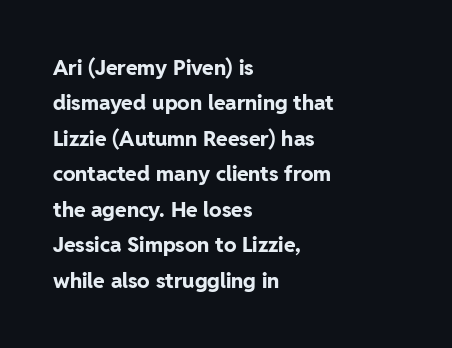
Letter spacing: default. Descenders are the only things crossing below the line. Unlike italic type, these characters show no tilt at all. The setting favours the left margin, as ordinary paragraphs usually do. If you measured baseline to baseline, you'd find a middling distance.
